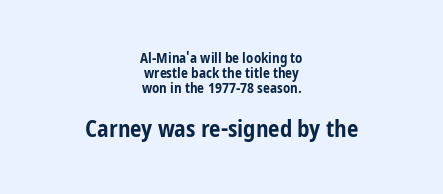
The typography opts for an upright posture over an oblique one. This rendering features lettering with no underline. The vertical gap from one line to the next is small. Inter-character spacing is left at the font's built-in metrics. The more generous point size was reserved for the lower chunk.
